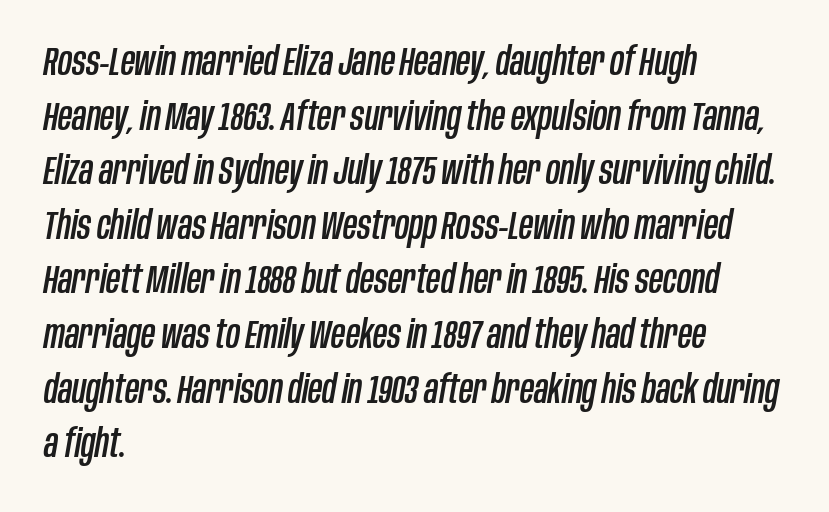
Q: Is the text italic (slanted)? A: Yes, it leans right by about 10 degrees.
Q: Is the text underlined? A: No.
Q: How is the paragraph aligned? A: Left-aligned.
Q: Is the spacing between letters normal or unusually wide? A: Normal.
Q: Is the spacing between lines tight, normal or loose? A: Normal.
Q: Width (condensed, normal, or wide)? A: Condensed.
Q: Stroke contrast? A: Low.
Q: x-height? A: Large.
Q: Monospaced? A: No.
